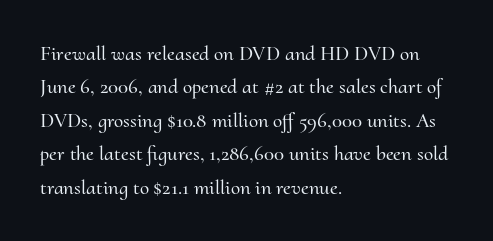
Q: Is the text italic (slanted)? A: No, it is upright.
Q: Is the text underlined? A: No.
Q: How is the paragraph aligned? A: Left-aligned.
Q: Is the spacing between letters normal or unusually wide? A: Normal.
Q: Is the spacing between lines tight, normal or loose? A: Normal.
